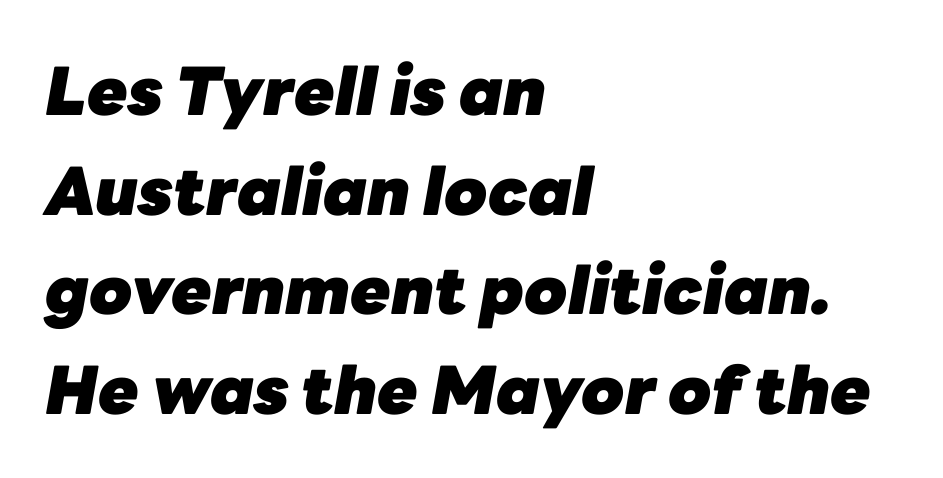
The block of text has a typical density, with ordinary space between rows. The horizontal fit of the characters is conventional and even. Clear beneath every line of the passage. A student would call this left alignment; a typographer would say flush left, rag right.
